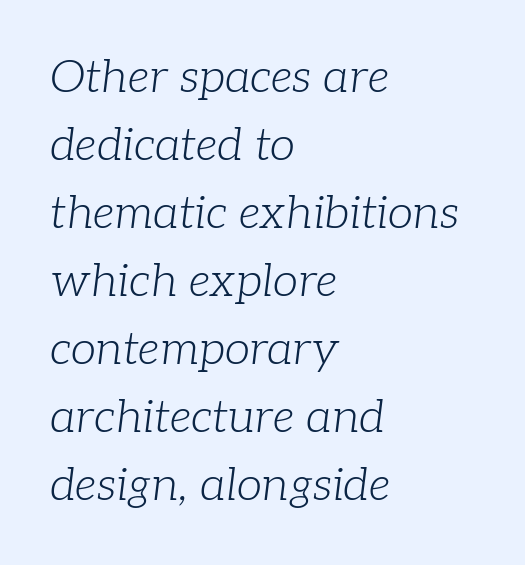
The letterforms sit shoulder to shoulder at normal distance. These lines were composed using italics. Spacing verdict: proportional, widths tailored to each character. Line spacing here is normal.
